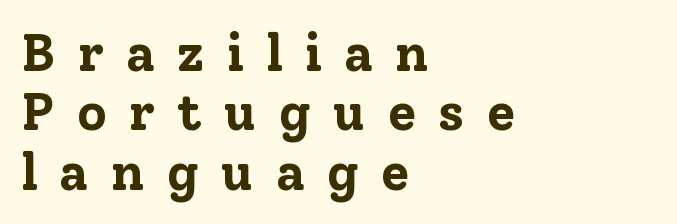
Q: Is the text bold? A: Yes.
Q: Is the text italic (slanted)? A: No, it is upright.
Q: Is the typeface a serif or a sans-serif typeface? A: Serif.
Q: Is the text underlined? A: No.
Q: How is the paragraph aligned? A: Left-aligned.
Q: Is the spacing between letters normal or unusually wide? A: Unusually wide.
Q: Is the spacing between lines tight, normal or loose? A: Tight.
Q: Width (condensed, normal, or wide)? A: Normal.
Q: Stroke contrast? A: Low.
Q: x-height? A: Medium.
Q: Monospaced? A: No.
